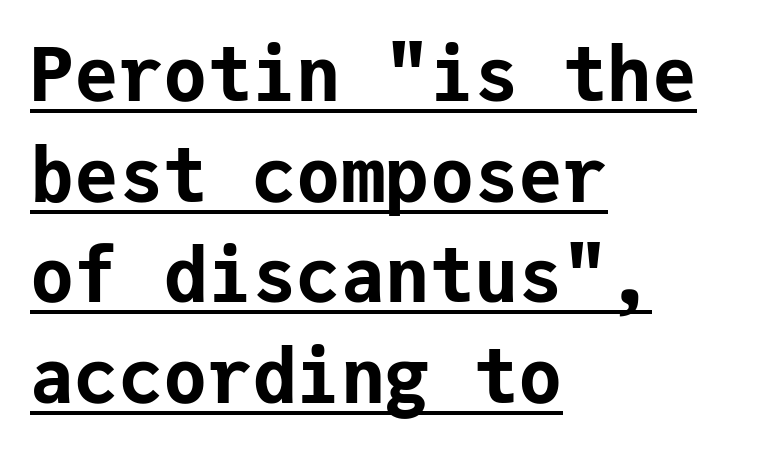
{"serif": "no", "italic": "no", "bold": "yes", "weight": "bold", "width": "normal", "stroke_contrast": "low", "x_height": "medium", "monospaced": "yes", "underline": "yes", "align": "left", "line_spacing": "normal", "line_spacing_ratio": 1.36, "letter_spacing": "normal", "letter_spacing_em": 0.0, "glyph_px": 74}
